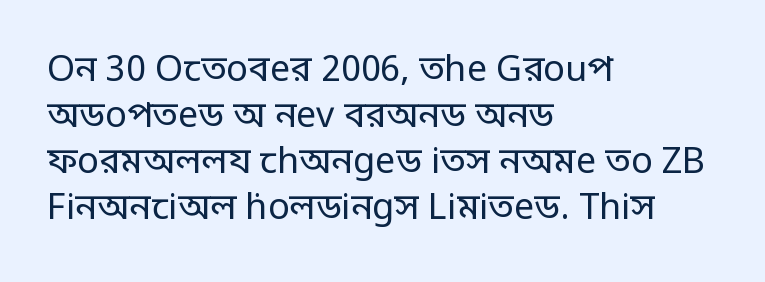
{"serif": "no", "italic": "no", "bold": "no", "weight": "regular", "width": "condensed", "stroke_contrast": "low", "monospaced": "no", "underline": "no", "align": "left", "line_spacing": "normal", "line_spacing_ratio": 1.28, "letter_spacing": "normal", "letter_spacing_em": 0.0, "glyph_px": 36}
